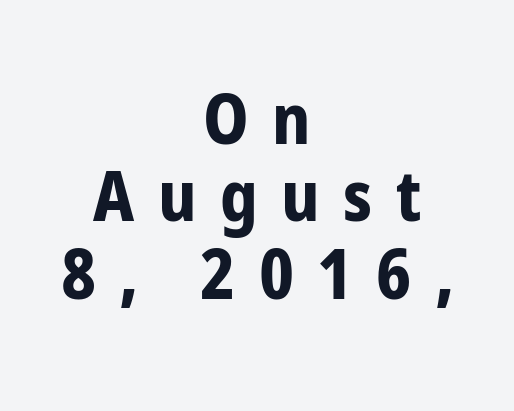
The image shows 69 px bold, condensed sans-serif type, upright; set centered, tight line spacing (1.12x), unusually wide letter spacing (+0.34 em), not underlined; low stroke contrast and a medium x-height.
